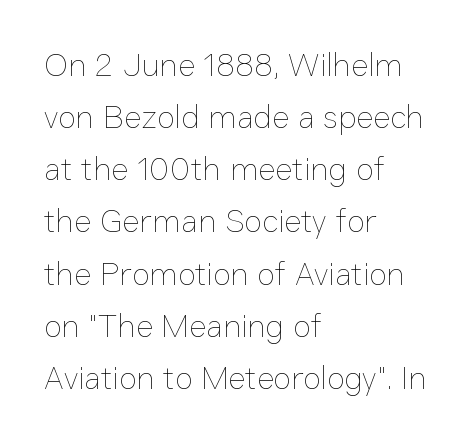
{"italic": "no", "bold": "no", "weight": "thin", "width": "normal", "stroke_contrast": "low", "x_height": "medium", "monospaced": "no", "underline": "no", "align": "left", "line_spacing": "normal", "line_spacing_ratio": 1.58, "letter_spacing": "normal", "letter_spacing_em": 0.0, "glyph_px": 33}
